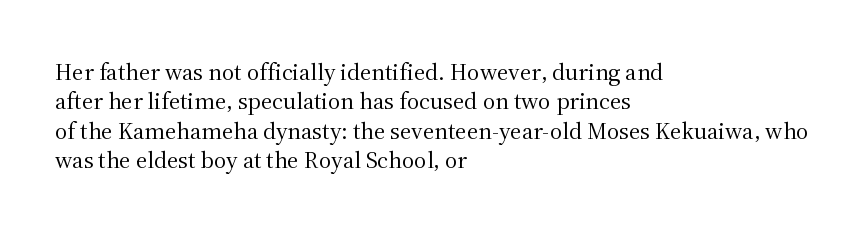
Q: Is the text bold? A: No.
Q: Is the text italic (slanted)? A: No, it is upright.
Q: Is the text underlined? A: No.
Q: How is the paragraph aligned? A: Left-aligned.
Q: Is the spacing between letters normal or unusually wide? A: Normal.
